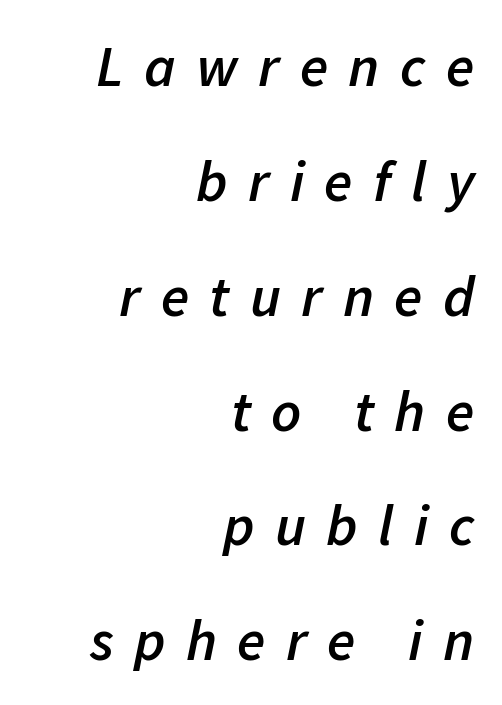
The image shows 58 px semibold type, italic (leaning right); set right-aligned, loose line spacing (1.98x), unusually wide letter spacing (+0.35 em), not underlined; low stroke contrast and a medium x-height.
